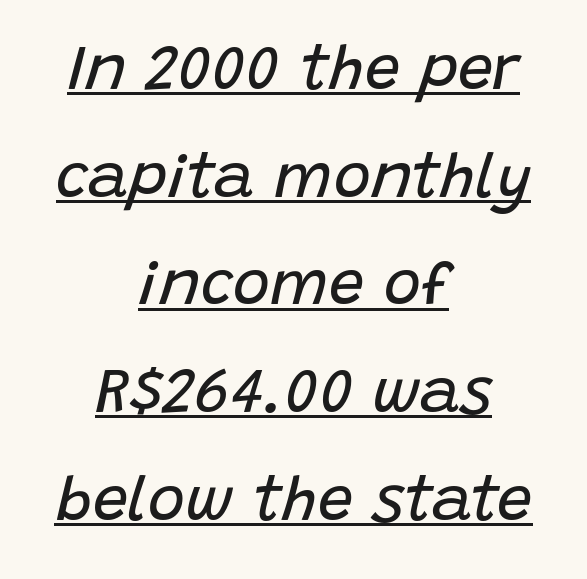
This rendering features underlined lettering. Observe the ordinary spacing: letters are neighbours, not strangers. Caption: multi-line text, centered on the measure. Character widths vary here, with narrow letters taking less room than wide ones.
